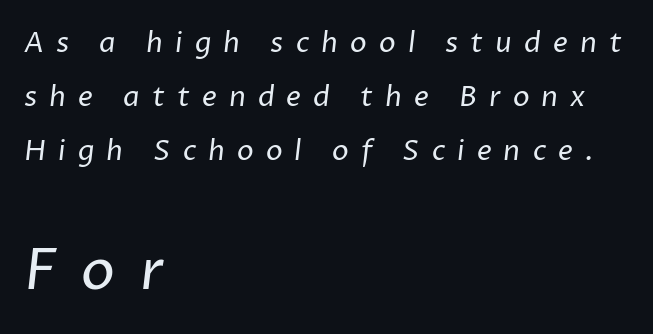
Two sizes are in play, and the larger belongs to the second block. Serif or sans? Sans — the stroke terminals are bare. The passage shown has open, widely tracked lettering throughout. The passage shown is typed in a proportional face where columns would drift. The rendering anchors every line to the left-hand side. The strip under each line holds only bare page.
